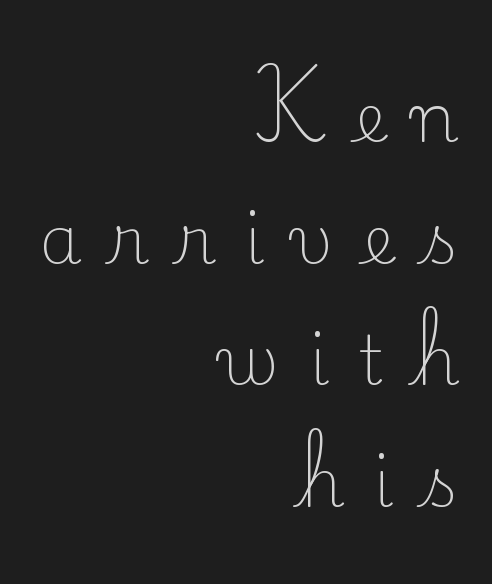
The image shows 68 px light serif type, upright; set right-aligned, line spacing 1.79x, unusually wide letter spacing (+0.42 em), not underlined; low stroke contrast and a small x-height.
